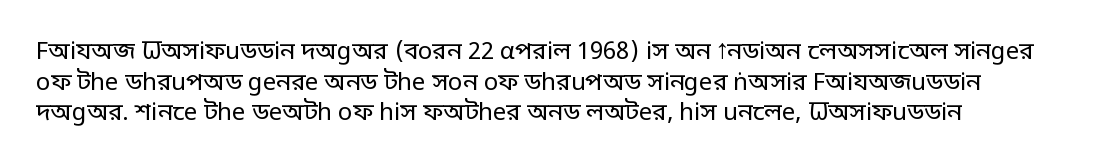
The image shows 24 px text type, upright; set normal line spacing (1.28x), normal letter spacing, not underlined.
